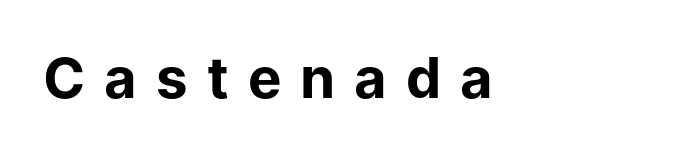
Q: Is the text bold? A: Yes.
Q: Is the text italic (slanted)? A: No, it is upright.
Q: Is the typeface a serif or a sans-serif typeface? A: Sans-serif.
Q: Is the text underlined? A: No.
Q: Is the spacing between letters normal or unusually wide? A: Unusually wide.
Q: Width (condensed, normal, or wide)? A: Normal.
Q: Stroke contrast? A: Low.
Q: x-height? A: Medium.
Q: Monospaced? A: No.
